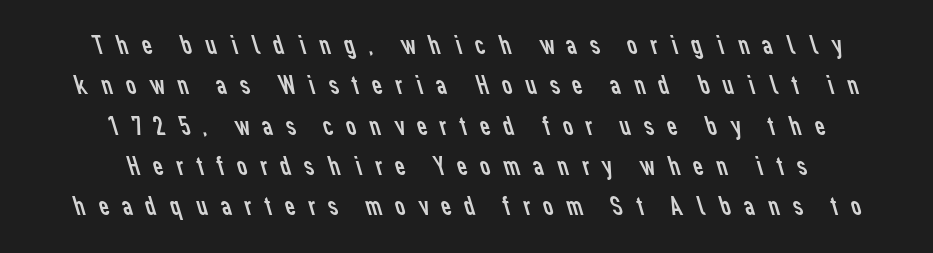
{"serif": "no", "bold": "no", "weight": "regular", "width": "normal", "stroke_contrast": "low", "x_height": "medium", "monospaced": "no", "underline": "no", "align": "center", "line_spacing": "normal", "line_spacing_ratio": 1.44, "letter_spacing": "wide", "letter_spacing_em": 0.38, "glyph_px": 28}
